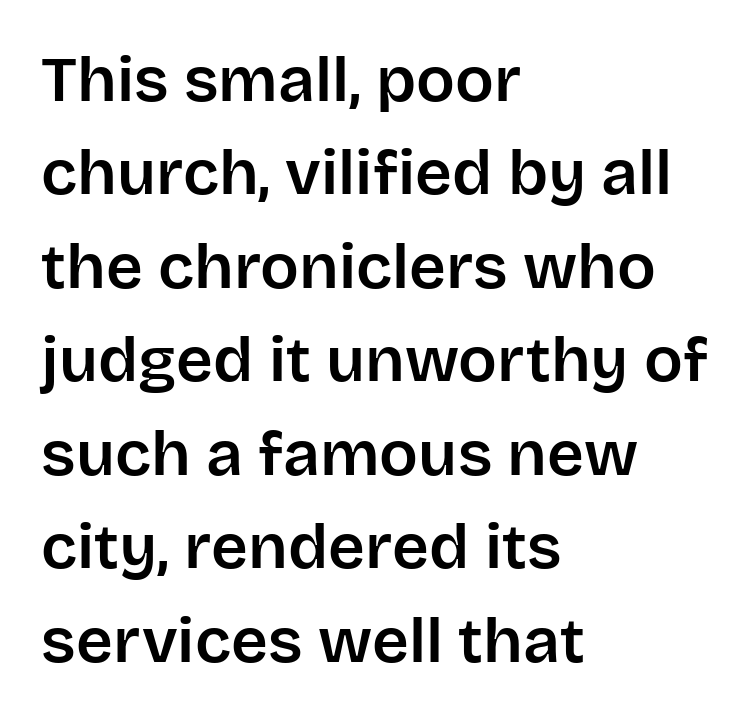
{"serif": "no", "italic": "no", "width": "normal", "stroke_contrast": "low", "x_height": "large", "monospaced": "no", "underline": "no", "align": "left", "line_spacing": "normal", "line_spacing_ratio": 1.46, "letter_spacing": "normal", "letter_spacing_em": 0.0, "glyph_px": 64}
